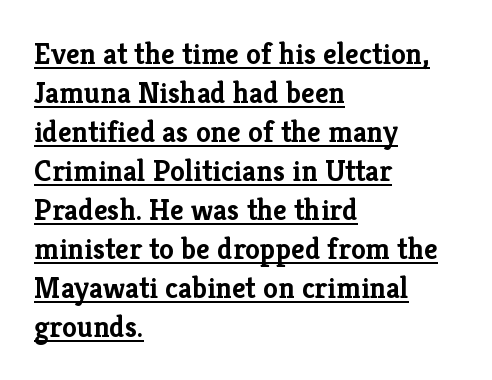
Note: serifs present on the glyphs. Line beginnings align vertically; line endings do not. Decoration check: the copy is underlined. The passage shown is typed in a proportional face where columns would drift.
